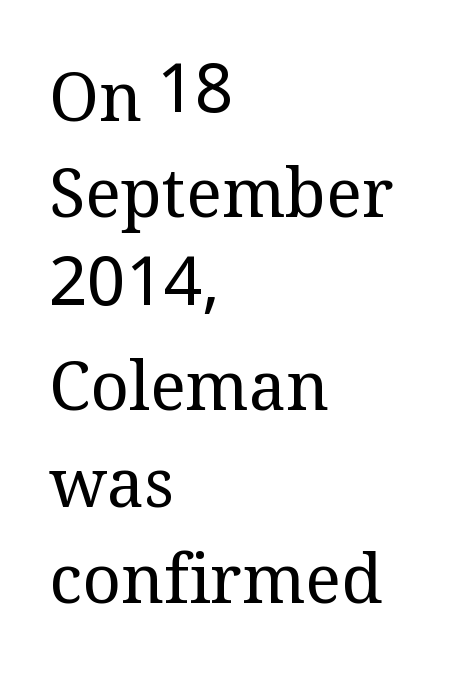
Line beginnings align vertically; line endings do not. The words here are not underlined. Unlike a clean sans, this face finishes its strokes with serifs. Character widths vary here, with narrow letters taking less room than wide ones. Here the glyphs are tracked normally, forming tight word shapes. A typesetter would call this leading conventional body-copy spacing.
